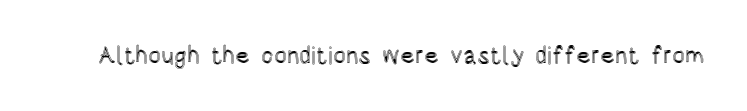
Q: Is the text italic (slanted)? A: No, it is upright.
Q: Is the text underlined? A: No.
Q: Is the spacing between letters normal or unusually wide? A: Normal.
